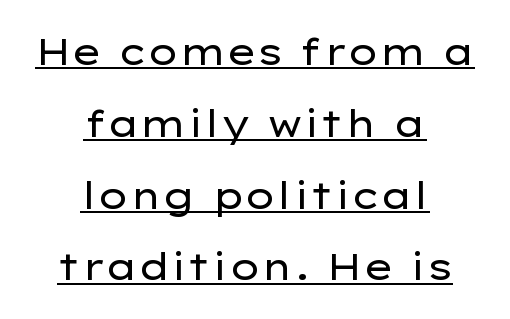
Q: Is the text bold? A: No.
Q: Is the text italic (slanted)? A: No, it is upright.
Q: Is the typeface a serif or a sans-serif typeface? A: Sans-serif.
Q: Is the text underlined? A: Yes.
Q: How is the paragraph aligned? A: Centered.
Q: Is the spacing between letters normal or unusually wide? A: Normal.
Q: Is the spacing between lines tight, normal or loose? A: Loose.
Q: Width (condensed, normal, or wide)? A: Wide.
Q: Stroke contrast? A: Low.
Q: x-height? A: Medium.
Q: Monospaced? A: No.
